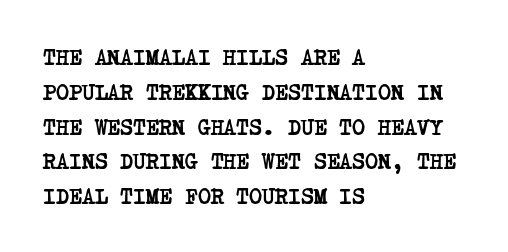
The image shows 22 px bold type; set left-aligned, normal line spacing (1.58x), normal letter spacing, not underlined.
